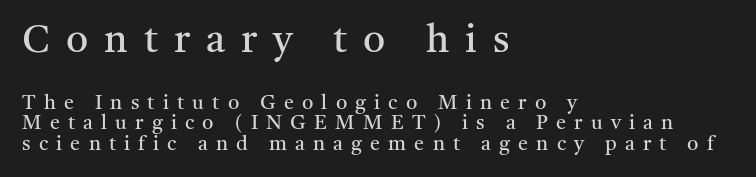
The font sits on the lighter half of the weight spectrum, regular included. Cramped leading. Every row of glyphs begins at an identical x-position on the left. Nope, not italic — everything's standing straight. The font family rendered here belongs to the serif group. Whoever set this made the first block the dominant, larger element.
